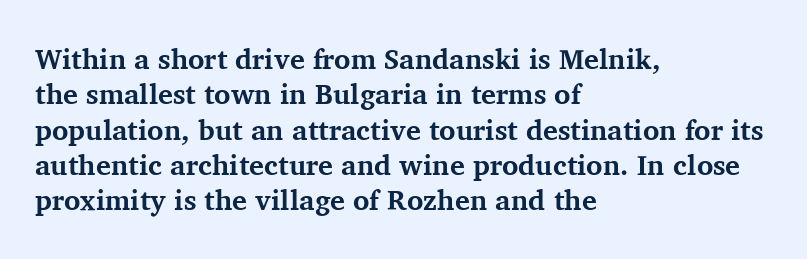
{"serif": "yes", "italic": "no", "bold": "yes", "weight": "bold", "width": "normal", "stroke_contrast": "medium", "x_height": "medium", "monospaced": "no", "underline": "no", "align": "left", "line_spacing": "normal", "line_spacing_ratio": 1.26, "letter_spacing": "normal", "letter_spacing_em": 0.0, "glyph_px": 28}
